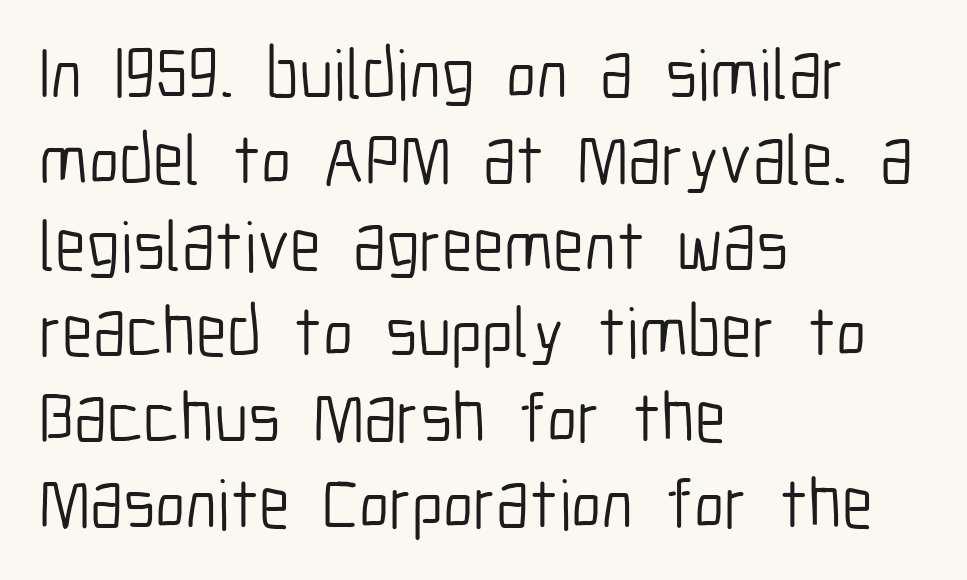
Q: Is the text bold? A: No.
Q: Is the text italic (slanted)? A: No, it is upright.
Q: Is the typeface a serif or a sans-serif typeface? A: Sans-serif.
Q: Is the text underlined? A: No.
Q: How is the paragraph aligned? A: Left-aligned.
Q: Is the spacing between letters normal or unusually wide? A: Normal.
Q: Width (condensed, normal, or wide)? A: Condensed.
Q: Stroke contrast? A: Low.
Q: x-height? A: Medium.
Q: Monospaced? A: No.
